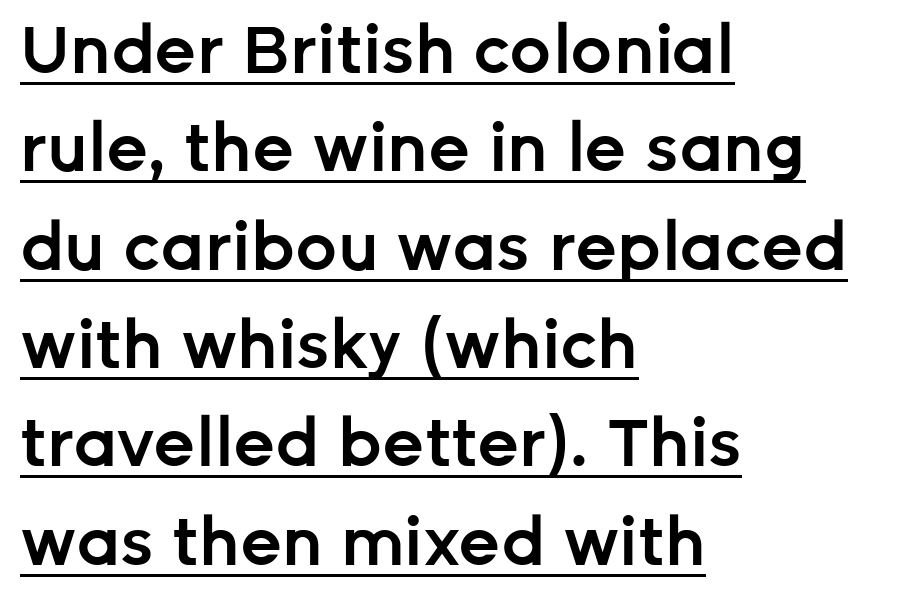
Q: Is the text bold? A: Semi-bold.
Q: Is the text italic (slanted)? A: No, it is upright.
Q: Is the typeface a serif or a sans-serif typeface? A: Sans-serif.
Q: Is the text underlined? A: Yes.
Q: How is the paragraph aligned? A: Left-aligned.
Q: Is the spacing between letters normal or unusually wide? A: Normal.
Q: Is the spacing between lines tight, normal or loose? A: Normal.
Q: Width (condensed, normal, or wide)? A: Normal.
Q: Stroke contrast? A: Low.
Q: x-height? A: Medium.
Q: Monospaced? A: No.
